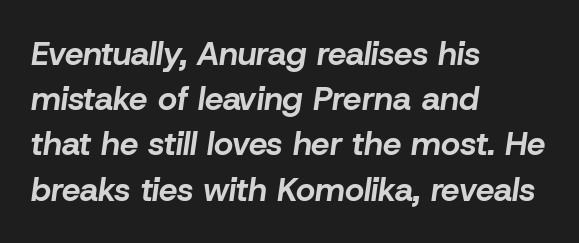
Q: Is the text bold? A: Yes.
Q: Is the text italic (slanted)? A: Yes, it leans right by about 8 degrees.
Q: Is the text underlined? A: No.
Q: How is the paragraph aligned? A: Left-aligned.
Q: Is the spacing between letters normal or unusually wide? A: Normal.
Q: Is the spacing between lines tight, normal or loose? A: Normal.
Q: Width (condensed, normal, or wide)? A: Normal.
Q: Stroke contrast? A: Low.
Q: x-height? A: Medium.
Q: Monospaced? A: No.
